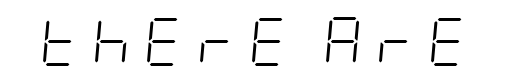
{"italic": "yes", "lean": "right", "slant_degrees": 5, "bold": "no", "weight": "light", "width": "condensed", "stroke_contrast": "low", "x_height": "large", "underline": "no", "letter_spacing": "wide", "letter_spacing_em": 0.27, "glyph_px": 48}
